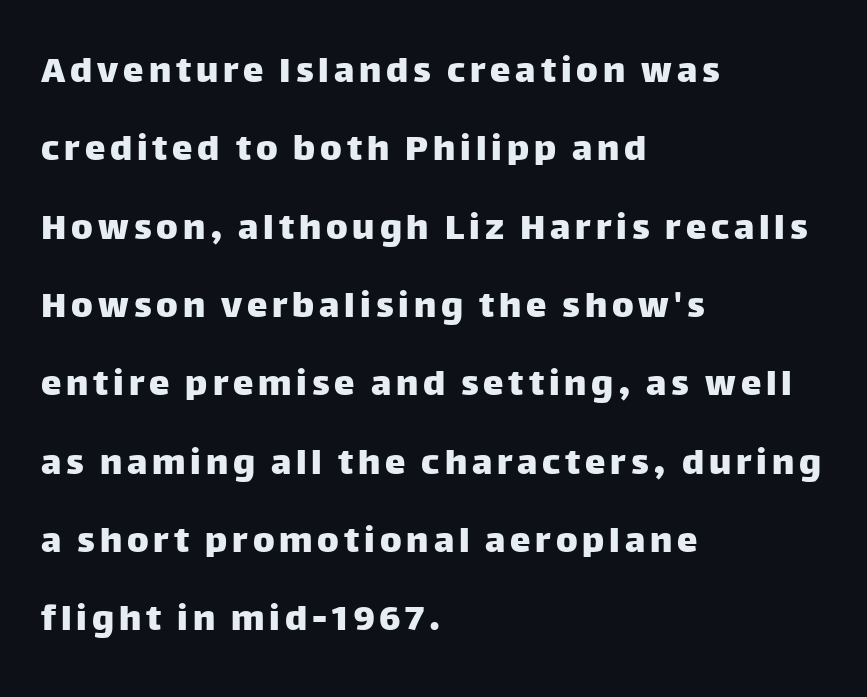
The image shows 41 px sans-serif type, upright; set left-aligned, loose line spacing (1.91x), not underlined; low stroke contrast and a large x-height.
